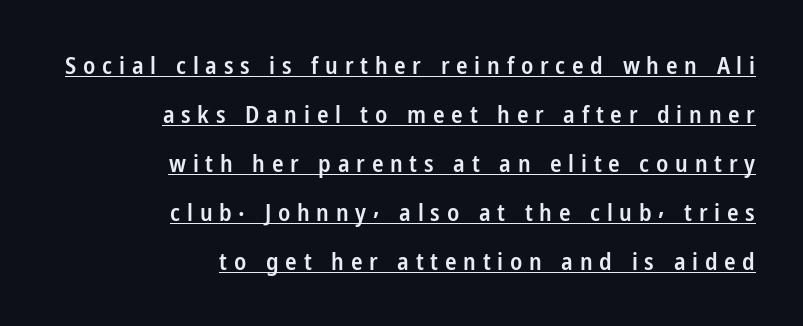
Q: Is the text bold? A: Semi-bold.
Q: Is the text italic (slanted)? A: No, it is upright.
Q: Is the text underlined? A: Yes.
Q: How is the paragraph aligned? A: Right-aligned.
Q: Is the spacing between letters normal or unusually wide? A: Unusually wide.
Q: Is the spacing between lines tight, normal or loose? A: Loose.
